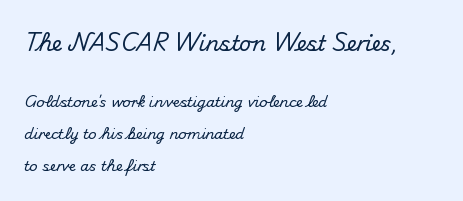
{"underline": "no", "align": "left", "line_spacing": "loose", "line_spacing_ratio": 2.28, "letter_spacing": "normal", "letter_spacing_em": 0.0, "larger_block": "first", "size_ratio": 1.5, "glyph_px": 21}
